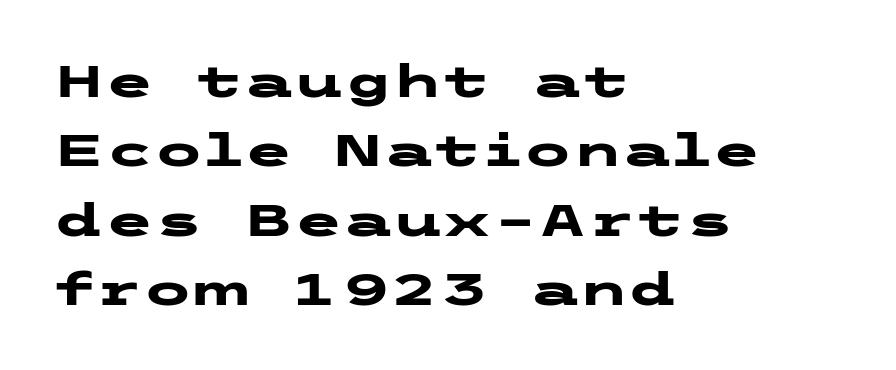
The image shows 45 px heavy, wide sans-serif type, upright; set left-aligned, normal line spacing (1.54x), normal letter spacing, not underlined; low stroke contrast and a medium x-height.
